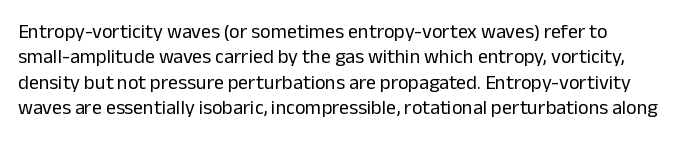
{"italic": "no", "bold": "no", "underline": "no", "line_spacing": "normal", "line_spacing_ratio": 1.27, "letter_spacing": "normal", "letter_spacing_em": 0.0, "glyph_px": 20}
